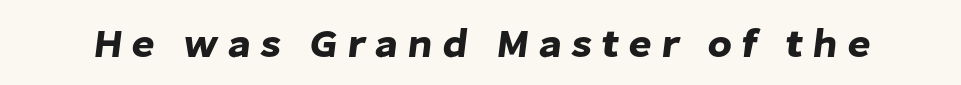
Q: Is the typeface a serif or a sans-serif typeface? A: Sans-serif.
Q: Is the text underlined? A: No.
Q: Is the spacing between letters normal or unusually wide? A: Unusually wide.
Q: Width (condensed, normal, or wide)? A: Normal.
Q: Stroke contrast? A: Low.
Q: x-height? A: Medium.
Q: Monospaced? A: No.
